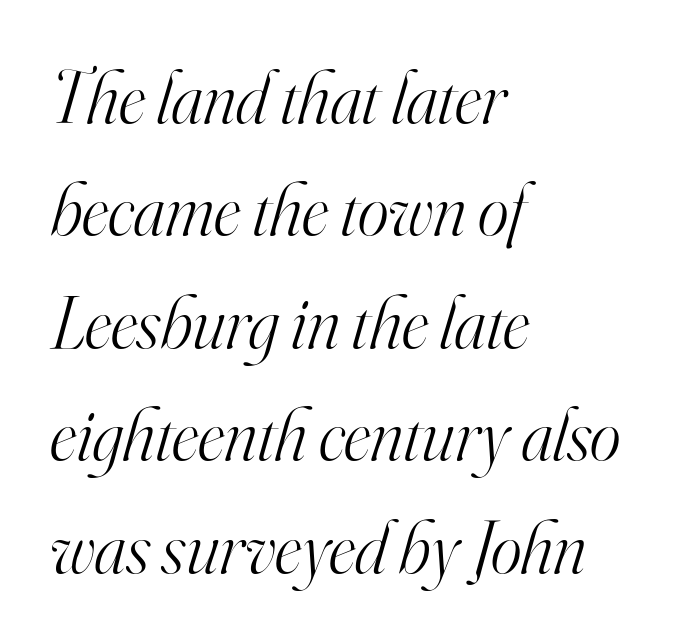
Summary of weight: not heavy and not bold. Letters rest on an invisible, unmarked baseline. The face used here is proportionally spaced, like ordinary book or web type. Is the block centered? No — it sits flush against the left margin. Style check: oblique.
